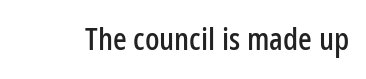
Q: Is the text italic (slanted)? A: No, it is upright.
Q: Is the typeface a serif or a sans-serif typeface? A: Sans-serif.
Q: Is the text underlined? A: No.
Q: Is the spacing between letters normal or unusually wide? A: Normal.
Q: Width (condensed, normal, or wide)? A: Condensed.
Q: Stroke contrast? A: Low.
Q: x-height? A: Medium.
Q: Monospaced? A: No.
